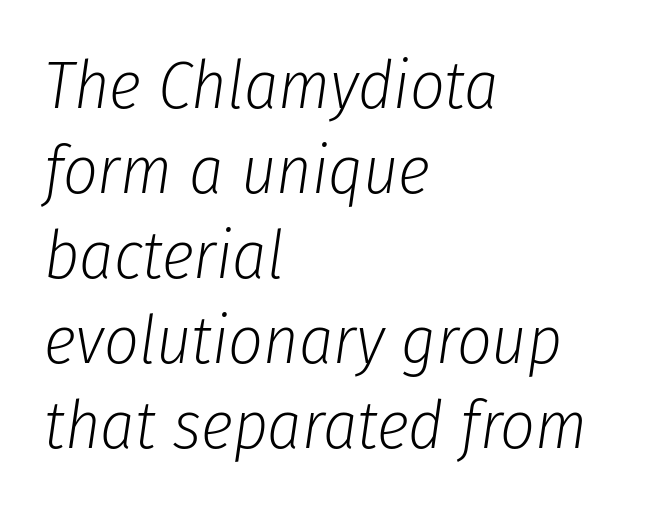
Do the characters align in a grid? No, the font is proportional. A typesetter would call this leading conventional body-copy spacing. The passage shown has conventional tracking throughout. Is the block centered? No — it sits flush against the left margin. Each stroke keeps to a modest, everyday thickness or less.
